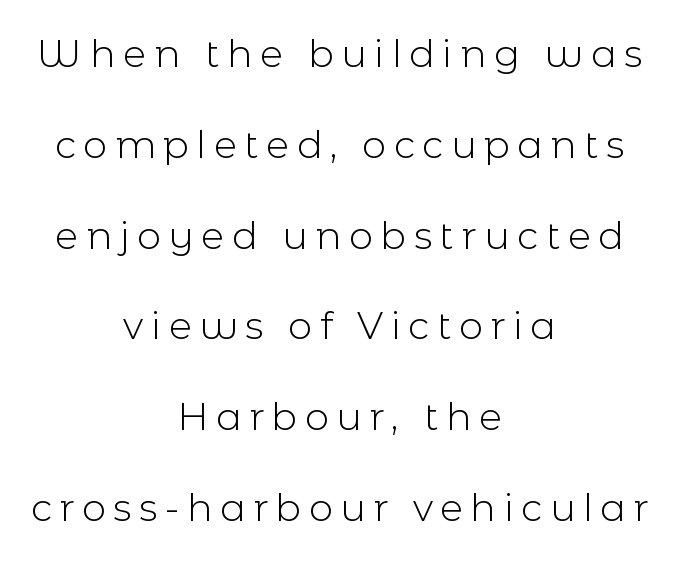
{"serif": "no", "italic": "no", "bold": "no", "weight": "light", "width": "normal", "x_height": "medium", "monospaced": "no", "underline": "no", "align": "center", "line_spacing": "loose", "line_spacing_ratio": 2.39, "letter_spacing": "wide", "letter_spacing_em": 0.2, "glyph_px": 38}
